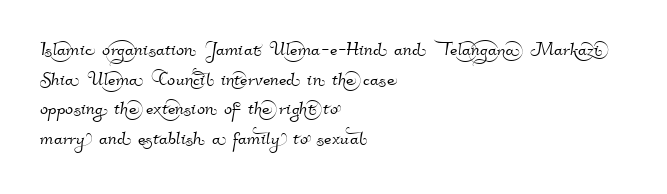
{"underline": "no", "align": "left", "line_spacing_ratio": 1.23, "letter_spacing": "normal", "letter_spacing_em": 0.0, "glyph_px": 24}
